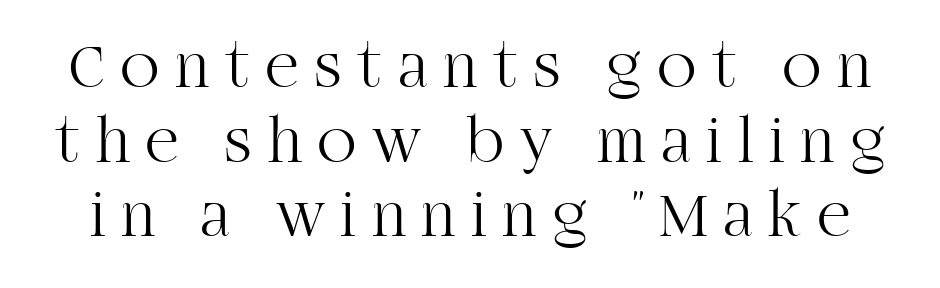
Proportional: the letters do not fall into vertical columns. Serifs: yes, visible at the terminals of the letterforms. This rendering features lettering with no underline. This sample trades vertical openness for compactness between lines. Do the letters lean? They stand straight.
